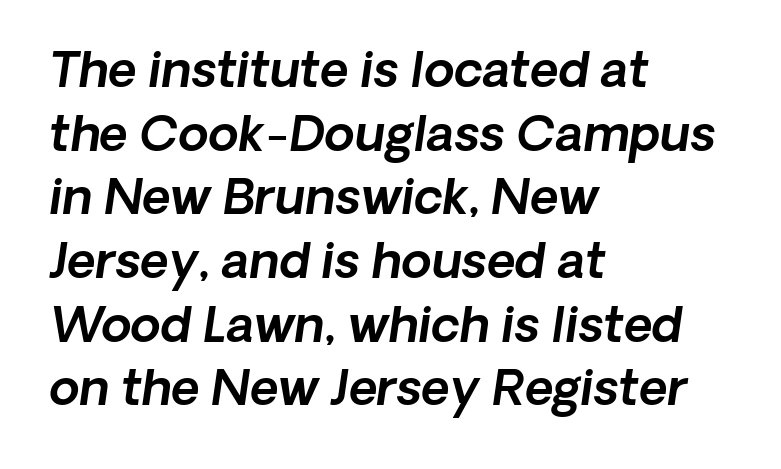
{"serif": "no", "width": "normal", "x_height": "medium", "monospaced": "no", "underline": "no", "align": "left", "line_spacing": "normal", "line_spacing_ratio": 1.3, "letter_spacing": "normal", "letter_spacing_em": 0.0, "glyph_px": 49}
